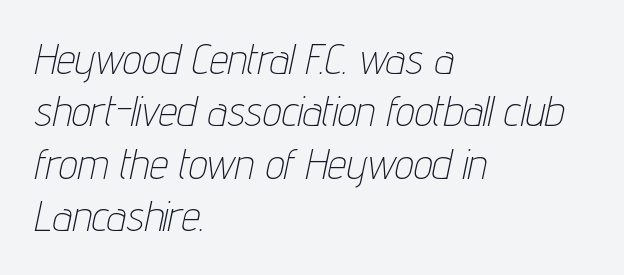
Q: Is the text bold? A: No.
Q: Is the text italic (slanted)? A: Yes, it leans right by about 12 degrees.
Q: Is the text underlined? A: No.
Q: How is the paragraph aligned? A: Left-aligned.
Q: Is the spacing between letters normal or unusually wide? A: Normal.
Q: Is the spacing between lines tight, normal or loose? A: Normal.
Q: Width (condensed, normal, or wide)? A: Condensed.
Q: Stroke contrast? A: Low.
Q: x-height? A: Medium.
Q: Monospaced? A: No.
